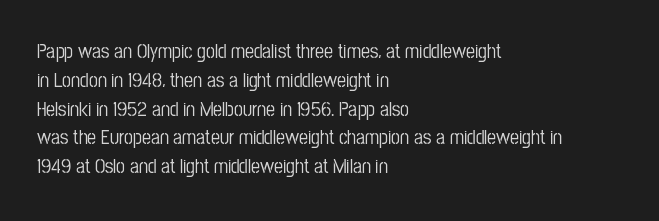
{"italic": "no", "underline": "no", "align": "left", "line_spacing": "normal", "line_spacing_ratio": 1.44, "letter_spacing": "normal", "letter_spacing_em": 0.0, "glyph_px": 20}
